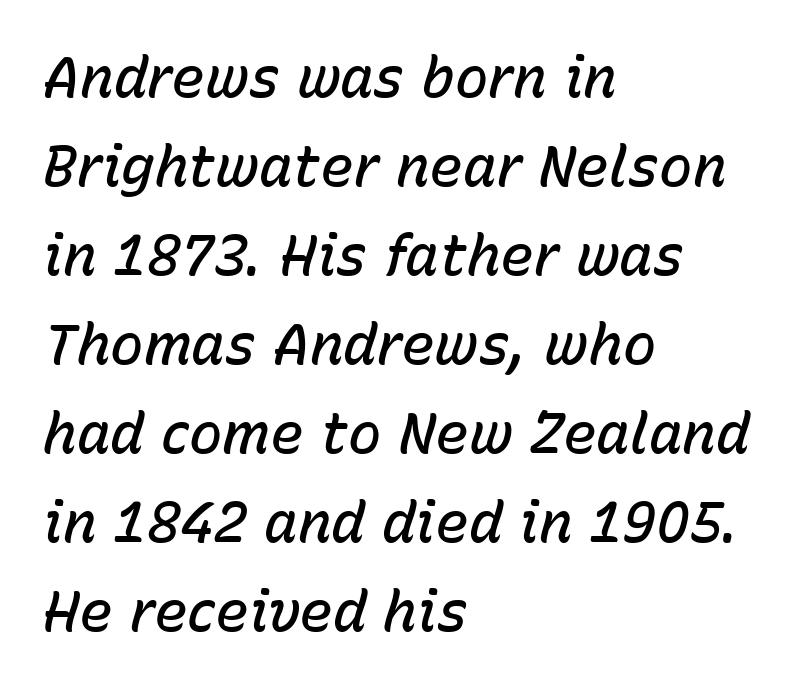
Successive baselines arrive at the customary interval. The letters are slanted; this is an italic face. The letters advance in unequal steps, a hallmark of proportional type. Summary of weight: moderately heavy, a semibold.
